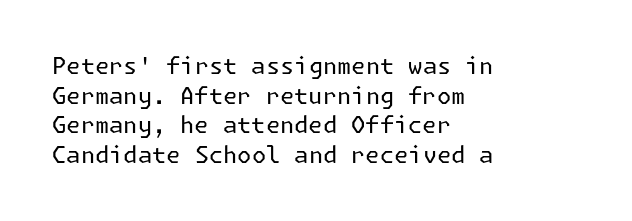
{"italic": "no", "bold": "no", "underline": "no", "align": "left", "line_spacing": "normal", "line_spacing_ratio": 1.29, "letter_spacing": "normal", "letter_spacing_em": 0.0, "glyph_px": 23}
